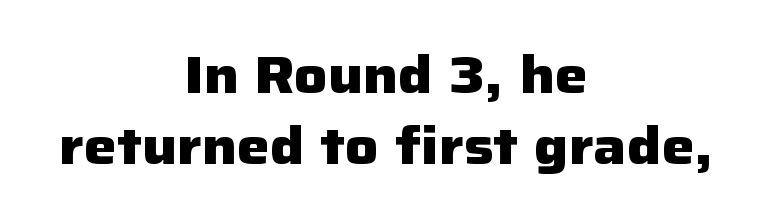
Q: Is the text bold? A: Yes.
Q: Is the text italic (slanted)? A: No, it is upright.
Q: Is the typeface a serif or a sans-serif typeface? A: Sans-serif.
Q: Is the text underlined? A: No.
Q: How is the paragraph aligned? A: Centered.
Q: Is the spacing between letters normal or unusually wide? A: Normal.
Q: Is the spacing between lines tight, normal or loose? A: Normal.
Q: Width (condensed, normal, or wide)? A: Normal.
Q: Stroke contrast? A: Low.
Q: x-height? A: Medium.
Q: Monospaced? A: No.
